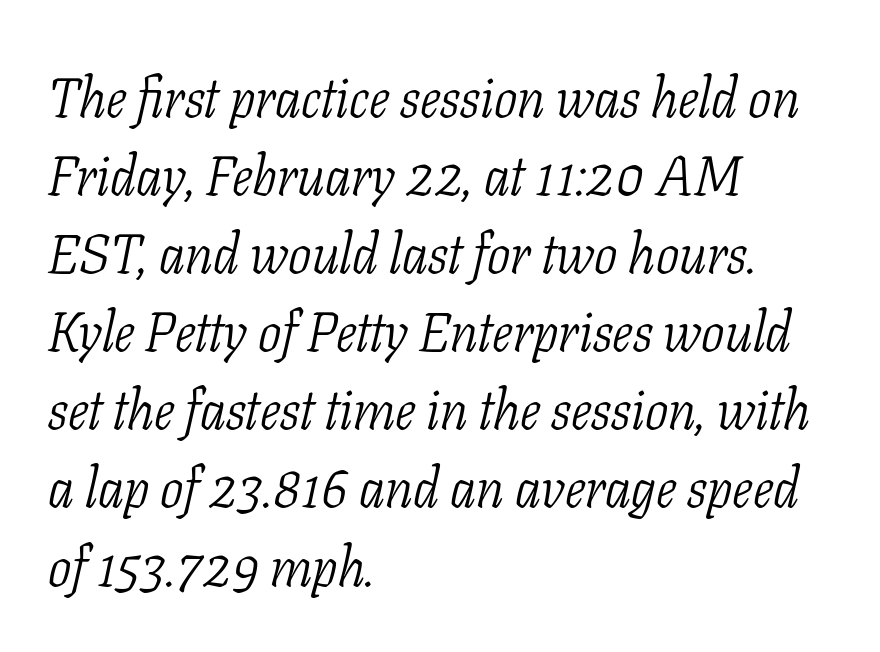
{"serif": "yes", "italic": "yes", "lean": "right", "slant_degrees": 11, "bold": "no", "weight": "light", "width": "condensed", "stroke_contrast": "low", "x_height": "medium", "monospaced": "no", "underline": "no", "align": "left", "line_spacing": "normal", "line_spacing_ratio": 1.42, "letter_spacing": "normal", "letter_spacing_em": 0.0, "glyph_px": 55}
